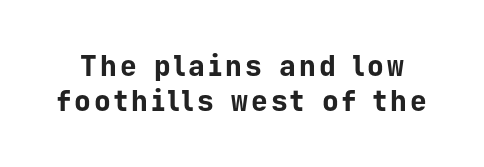
The image shows 28 px bold sans-serif type, upright, monospaced; set line spacing 1.24x, not underlined; low stroke contrast and a medium x-height.
